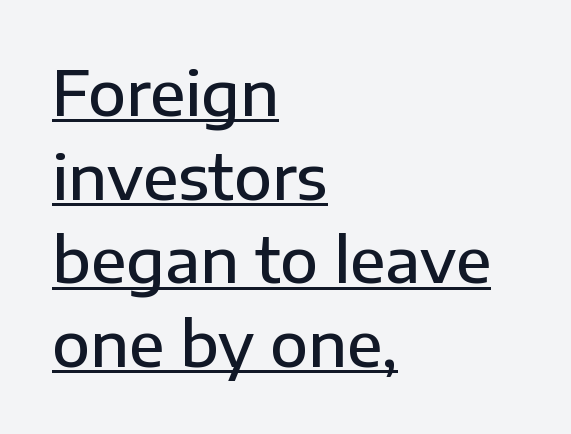
The image shows 62 px semibold sans-serif type, upright; set left-aligned, normal line spacing (1.35x), normal letter spacing, underlined; low stroke contrast and a medium x-height.
